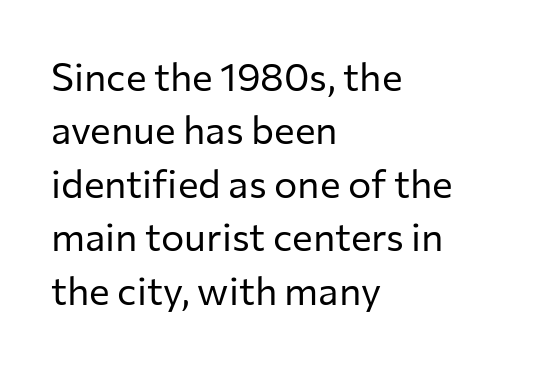
The image shows 39 px regular-weight sans-serif type, upright; set left-aligned, normal line spacing (1.37x), normal letter spacing, not underlined; low stroke contrast and a medium x-height.
